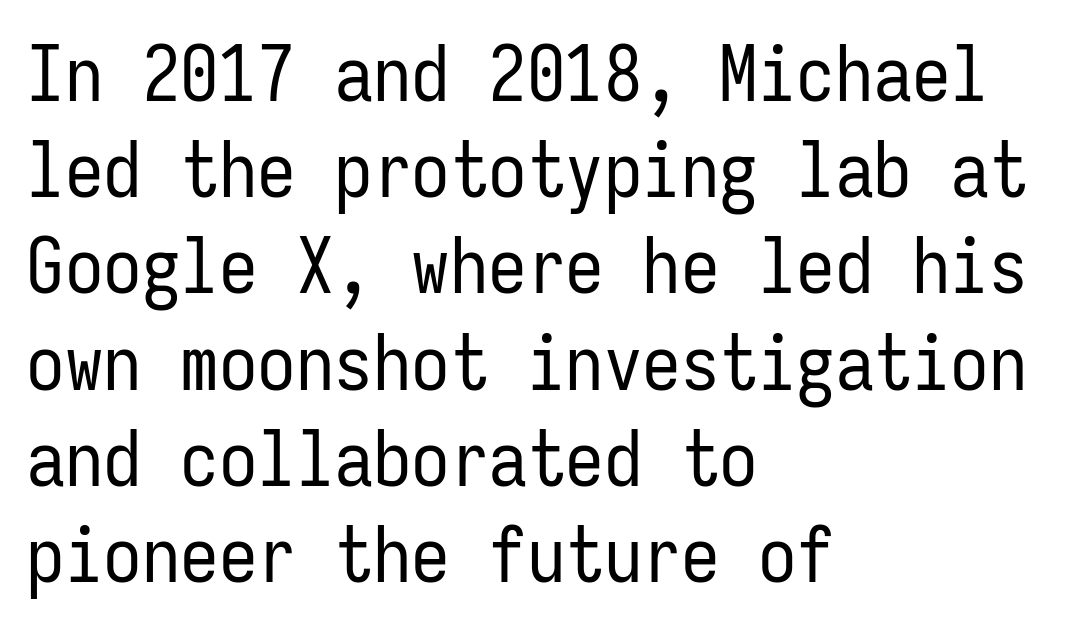
The image shows 77 px regular-weight, condensed sans-serif type, upright, monospaced; set left-aligned, normal line spacing (1.25x), normal letter spacing, not underlined; low stroke contrast and a medium x-height.
